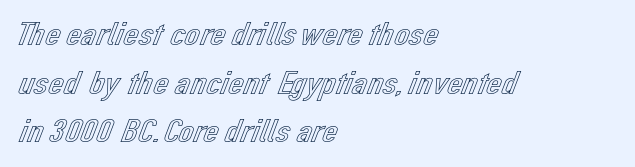
The image shows 34 px text type; set left-aligned, normal line spacing (1.43x), normal letter spacing, not underlined; a medium x-height.
